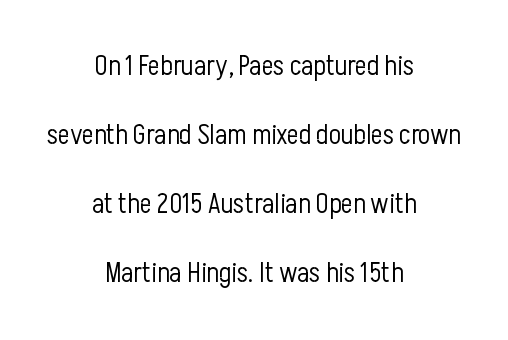
{"serif": "no", "italic": "no", "bold": "no", "weight": "light", "width": "condensed", "stroke_contrast": "low", "x_height": "medium", "monospaced": "no", "underline": "no", "align": "center", "line_spacing": "loose", "line_spacing_ratio": 2.46, "letter_spacing": "normal", "letter_spacing_em": 0.0, "glyph_px": 28}
